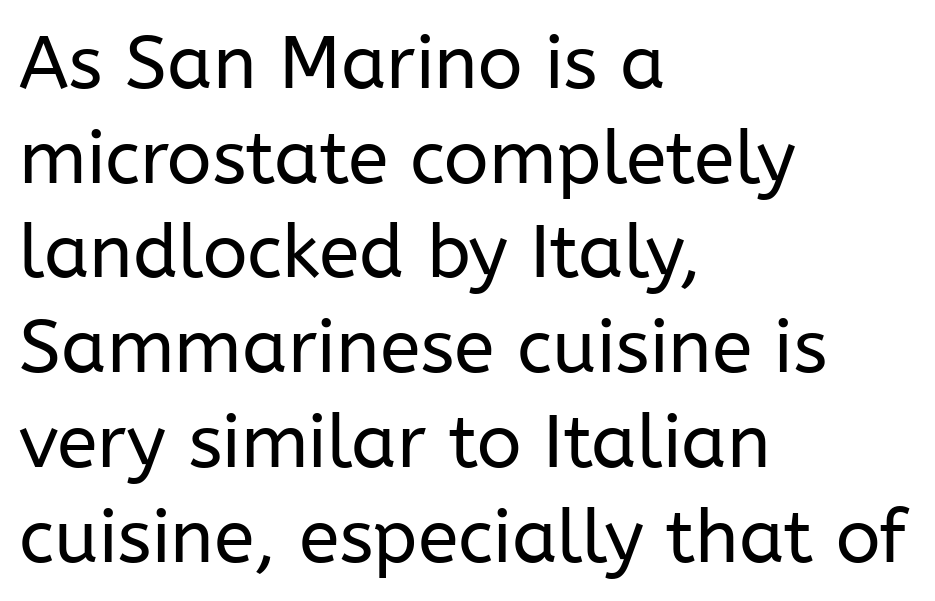
{"serif": "no", "italic": "no", "bold": "no", "weight": "regular", "width": "normal", "stroke_contrast": "low", "x_height": "medium", "monospaced": "no", "underline": "no", "align": "left", "line_spacing": "normal", "line_spacing_ratio": 1.28, "letter_spacing": "normal", "letter_spacing_em": 0.0, "glyph_px": 74}
